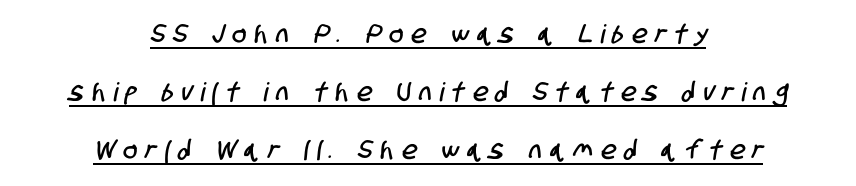
{"underline": "yes", "align": "center", "line_spacing": "loose", "line_spacing_ratio": 2.24, "letter_spacing": "wide", "letter_spacing_em": 0.33, "glyph_px": 26}
